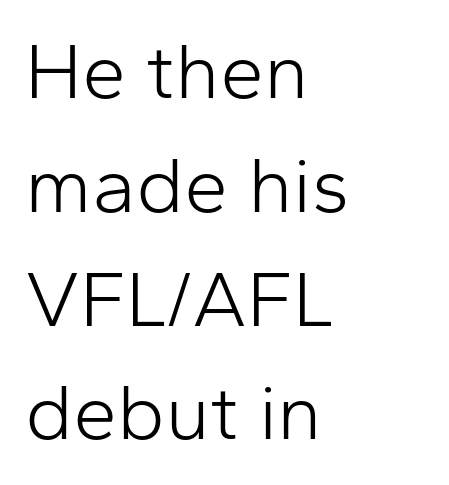
The image shows 79 px light sans-serif type, upright; set left-aligned, normal line spacing (1.44x), normal letter spacing, not underlined; low stroke contrast and a medium x-height.
